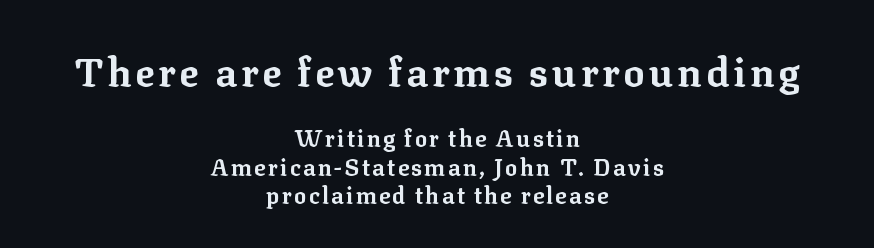
{"serif": "yes", "italic": "no", "bold": "yes", "weight": "bold", "width": "normal", "stroke_contrast": "low", "x_height": "medium", "monospaced": "no", "underline": "no", "align": "center", "line_spacing": "normal", "line_spacing_ratio": 1.25, "larger_block": "first", "size_ratio": 1.74, "glyph_px": 40}
